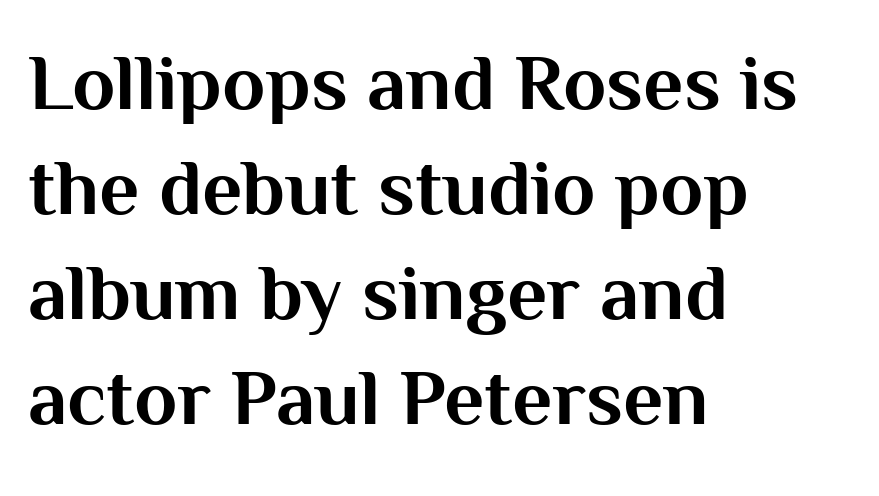
{"serif": "no", "italic": "no", "bold": "yes", "weight": "bold", "width": "normal", "stroke_contrast": "medium", "x_height": "medium", "monospaced": "no", "underline": "no", "align": "left", "line_spacing": "normal", "line_spacing_ratio": 1.33, "letter_spacing": "normal", "letter_spacing_em": 0.0, "glyph_px": 79}
